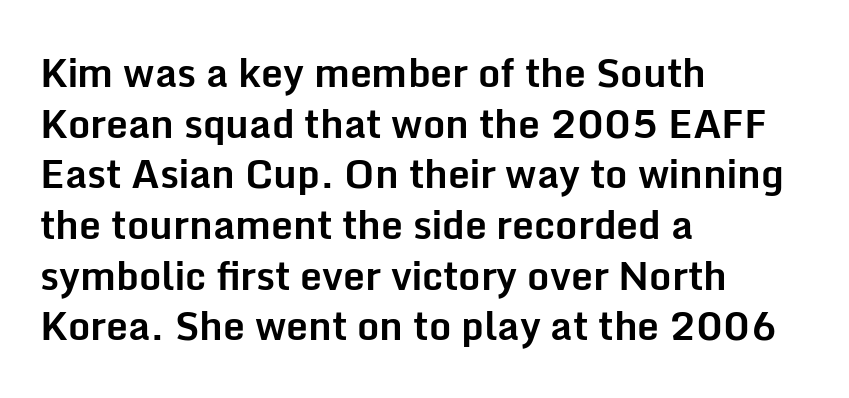
The image shows 39 px bold sans-serif type, upright; set left-aligned, normal line spacing (1.3x), normal letter spacing, not underlined; low stroke contrast and a medium x-height.
